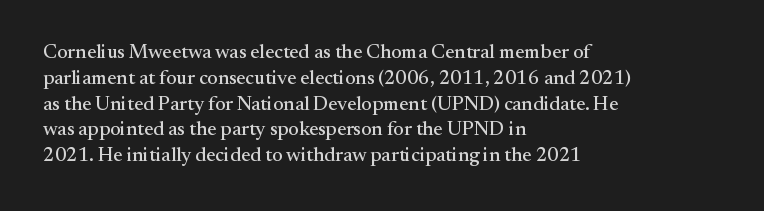
The image shows 20 px text type, upright; set left-aligned, normal line spacing (1.29x), normal letter spacing, not underlined.
